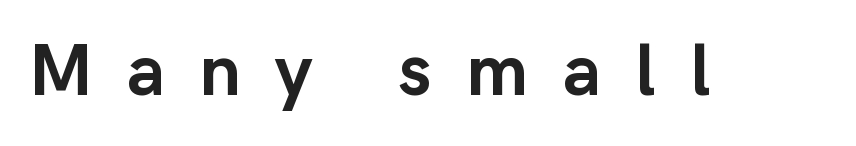
The image shows 74 px semibold sans-serif type, upright; set unusually wide letter spacing (+0.46 em), not underlined; low stroke contrast and a medium x-height.
